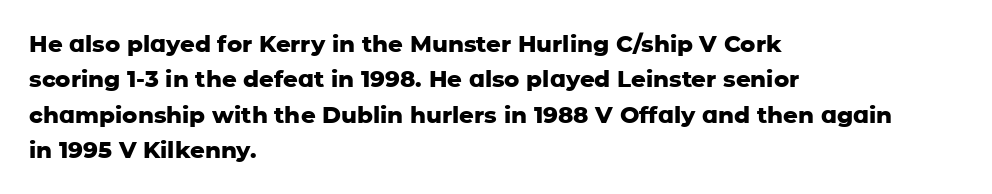
The strip under each line holds only bare page. The designer left line spacing at the default. Typeset ragged right — the left edge is the straight one. Heavy-handed strokes throughout: this text is bold.
